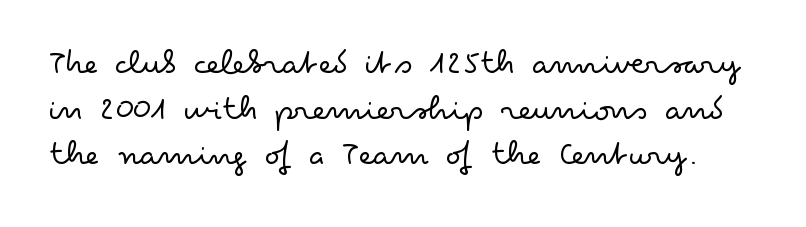
Serifs: no, the terminals of the letterforms are clean. Each letter keeps its own natural width here, so spacing adapts to shape. Leading: standard. No italicization has been applied; the sample stays upright.
